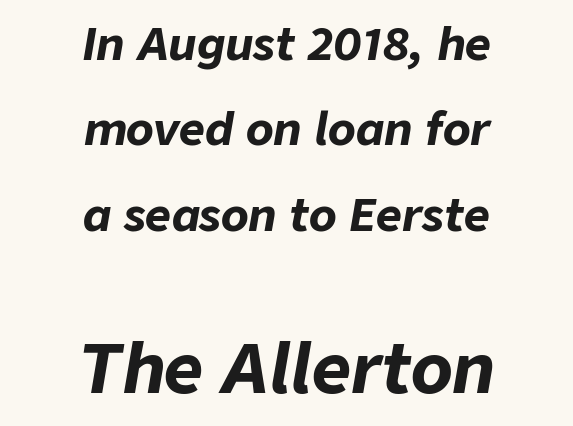
Q: Is the text bold? A: Yes.
Q: Is the text italic (slanted)? A: Yes, it leans right by about 9 degrees.
Q: Is the text underlined? A: No.
Q: How is the paragraph aligned? A: Centered.
Q: Is the spacing between letters normal or unusually wide? A: Normal.
Q: Is the spacing between lines tight, normal or loose? A: Loose.
Q: Which block of text is set in a larger size, the first (top) or the second (bottom)? A: The second (bottom) one.
Q: Width (condensed, normal, or wide)? A: Normal.
Q: Stroke contrast? A: Low.
Q: x-height? A: Medium.
Q: Monospaced? A: No.
